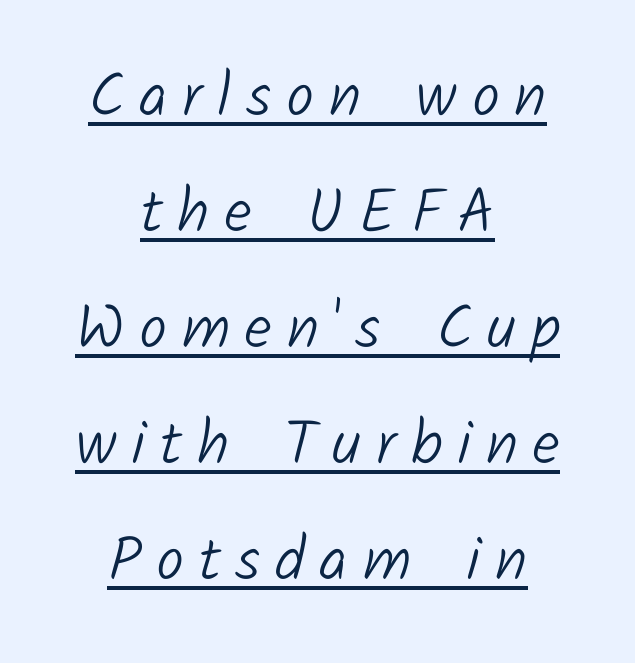
Look at the tracking — it's clearly loosened, letters drifting apart. To sum up the face: it is a sans, with no serifs. The passage shown is underscored from start to finish. Notice how the passage keeps no hard edge, just a central spine. Is the type heavy? It reads as light-to-regular instead. Is this a fixed-width face? No — the glyphs have proportional, varying widths.
